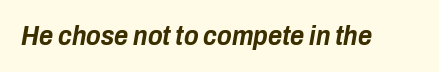
Nobody drew a line under any word here. These lines were composed using italics. This is heavy type, rendered in bold. Letter spacing: default.
